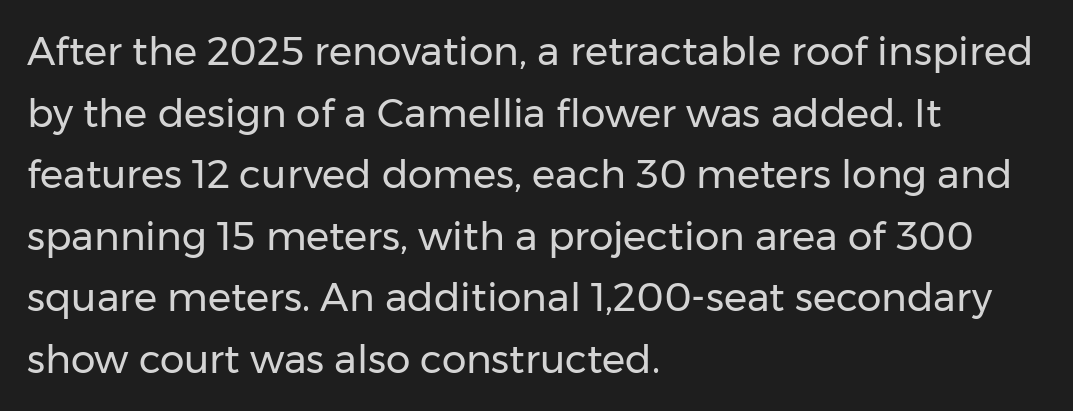
{"serif": "no", "italic": "no", "bold": "no", "weight": "regular", "width": "normal", "stroke_contrast": "low", "x_height": "medium", "monospaced": "no", "underline": "no", "align": "left", "line_spacing": "normal", "line_spacing_ratio": 1.58, "letter_spacing": "normal", "letter_spacing_em": 0.0, "glyph_px": 39}
